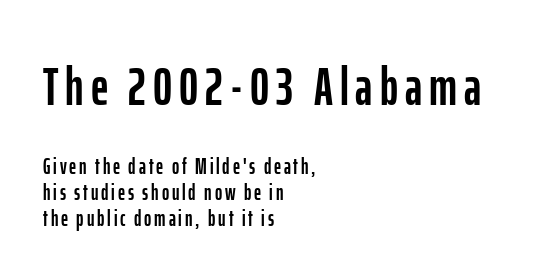
Q: Is the text italic (slanted)? A: No, it is upright.
Q: Is the typeface a serif or a sans-serif typeface? A: Sans-serif.
Q: Is the text underlined? A: No.
Q: How is the paragraph aligned? A: Left-aligned.
Q: Which block of text is set in a larger size, the first (top) or the second (bottom)? A: The first (top) one.
Q: Width (condensed, normal, or wide)? A: Condensed.
Q: Stroke contrast? A: Low.
Q: x-height? A: Medium.
Q: Monospaced? A: No.
